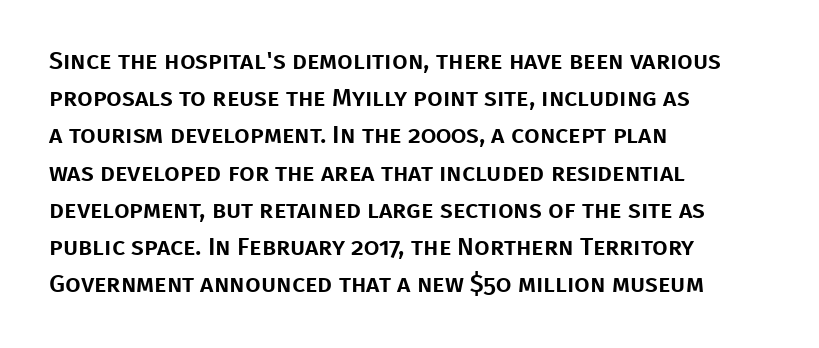
The image shows 25 px text type, upright; set left-aligned, normal line spacing (1.49x), normal letter spacing, not underlined.
